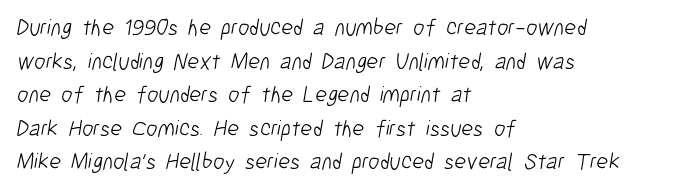
The cut favours lightness, reaching ordinary text weight at its darkest. The specimen omits any rule beneath the text block's lines. Alignment: flush left. This sample keeps an unexceptional amount of space between lines. Words appear dense and cohesive because spacing is normal.
